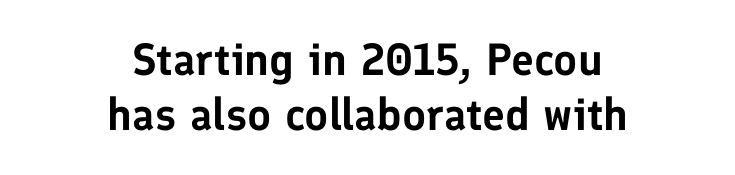
The image shows 45 px sans-serif type, upright; set centered, line spacing 1.23x, normal letter spacing, not underlined; low stroke contrast and a medium x-height.
